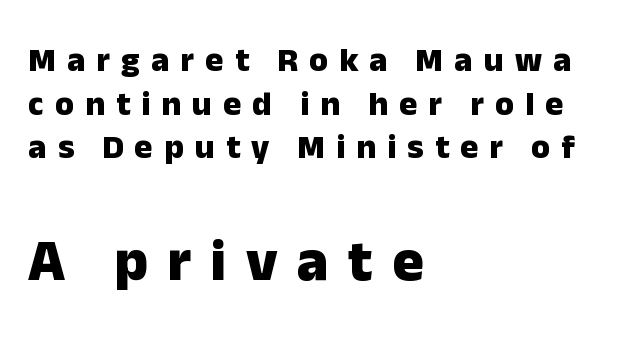
{"serif": "no", "italic": "no", "bold": "yes", "weight": "heavy", "width": "normal", "stroke_contrast": "low", "x_height": "medium", "monospaced": "no", "underline": "no", "align": "left", "line_spacing": "normal", "line_spacing_ratio": 1.28, "letter_spacing": "wide", "letter_spacing_em": 0.33, "larger_block": "second", "size_ratio": 1.74, "glyph_px": 59}
